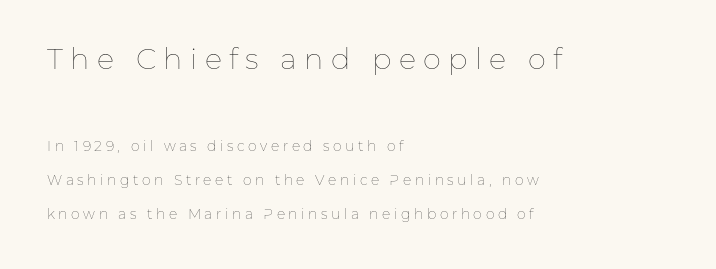
Q: Is the text bold? A: No.
Q: Is the text italic (slanted)? A: No, it is upright.
Q: Is the text underlined? A: No.
Q: How is the paragraph aligned? A: Left-aligned.
Q: Is the spacing between letters normal or unusually wide? A: Unusually wide.
Q: Is the spacing between lines tight, normal or loose? A: Loose.
Q: Which block of text is set in a larger size, the first (top) or the second (bottom)? A: The first (top) one.
Q: Width (condensed, normal, or wide)? A: Normal.
Q: Stroke contrast? A: Low.
Q: x-height? A: Medium.
Q: Monospaced? A: No.
